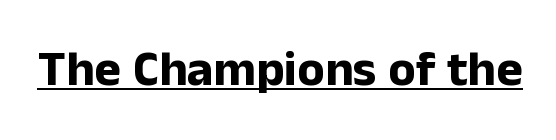
{"serif": "no", "italic": "no", "bold": "yes", "weight": "bold", "width": "normal", "stroke_contrast": "low", "x_height": "medium", "monospaced": "no", "underline": "yes", "letter_spacing": "normal", "letter_spacing_em": 0.0, "glyph_px": 50}
